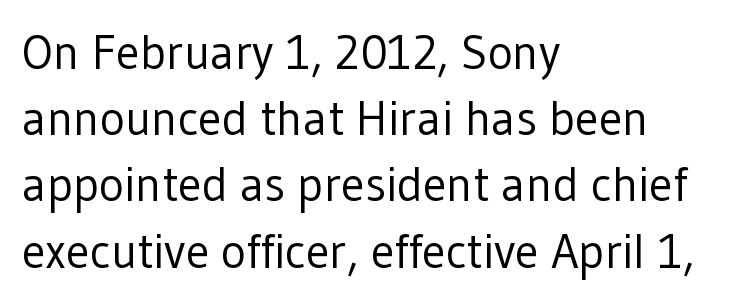
The image shows 48 px regular-weight sans-serif type, upright; set left-aligned, normal line spacing (1.38x), normal letter spacing, not underlined; low stroke contrast and a medium x-height.
